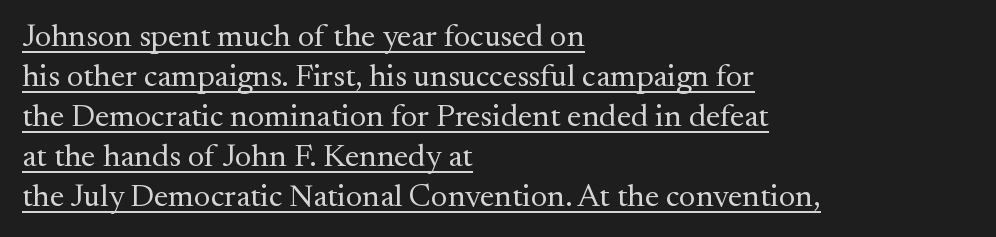
{"serif": "yes", "italic": "no", "bold": "no", "weight": "regular", "width": "normal", "stroke_contrast": "medium", "x_height": "small", "monospaced": "no", "underline": "yes", "align": "left", "line_spacing": "normal", "line_spacing_ratio": 1.25, "letter_spacing": "normal", "letter_spacing_em": 0.0, "glyph_px": 32}
